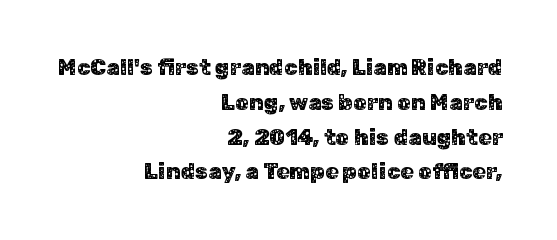
The image shows 22 px text type, upright; set right-aligned, normal line spacing (1.58x), normal letter spacing, not underlined.
